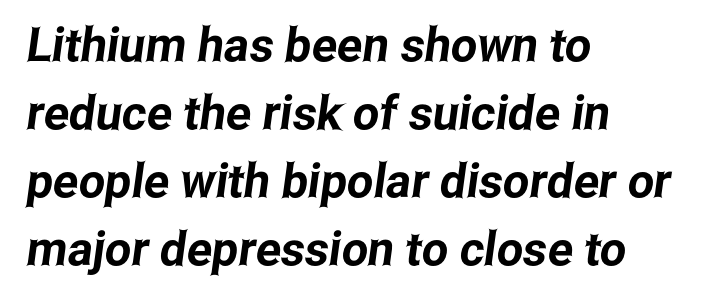
{"serif": "no", "width": "condensed", "stroke_contrast": "low", "x_height": "medium", "monospaced": "no", "underline": "no", "align": "left", "line_spacing": "normal", "line_spacing_ratio": 1.45, "letter_spacing": "normal", "letter_spacing_em": 0.0, "glyph_px": 47}
